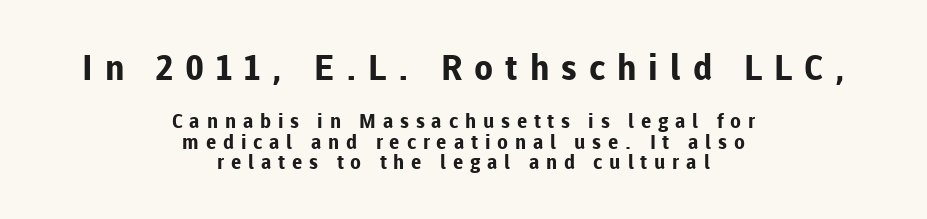
What weight is shown? A full bold with thick strokes. This block would grow much taller if given ordinary leading; it's compressed now. These lines are centered, leaving both edges ragged. The rendering uses natural spacing where letterforms have individual widths. The specimen reads as upright at a glance.
